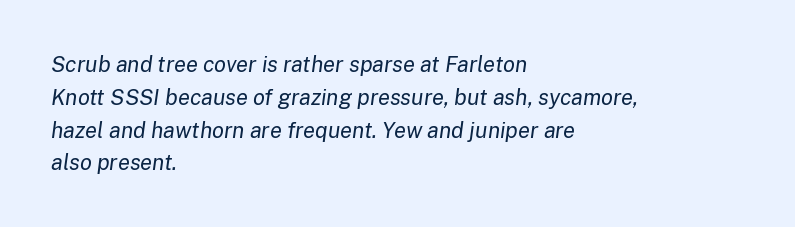
The image shows 22 px text type, italic (leaning right); set left-aligned, normal line spacing (1.49x), normal letter spacing, not underlined.
